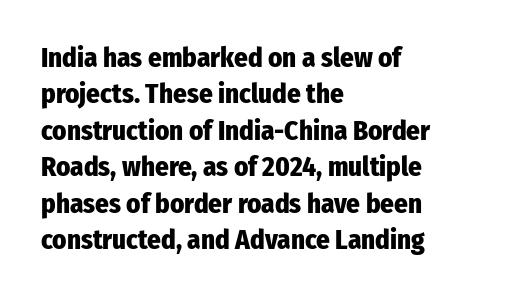
Q: Is the text bold? A: Yes.
Q: Is the text italic (slanted)? A: No, it is upright.
Q: Is the text underlined? A: No.
Q: How is the paragraph aligned? A: Left-aligned.
Q: Is the spacing between letters normal or unusually wide? A: Normal.
Q: Is the spacing between lines tight, normal or loose? A: Normal.
